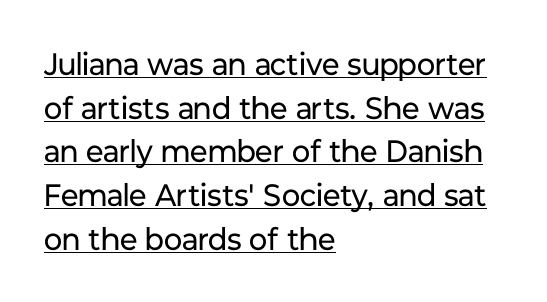
The passage is arranged the way most books set body copy — flush left. Honestly, the row spacing looks completely unremarkable. Bold? No — there's no thickening of the strokes. The font family rendered here belongs to the sans-serif group. The lettering holds an erect, upright posture throughout.
